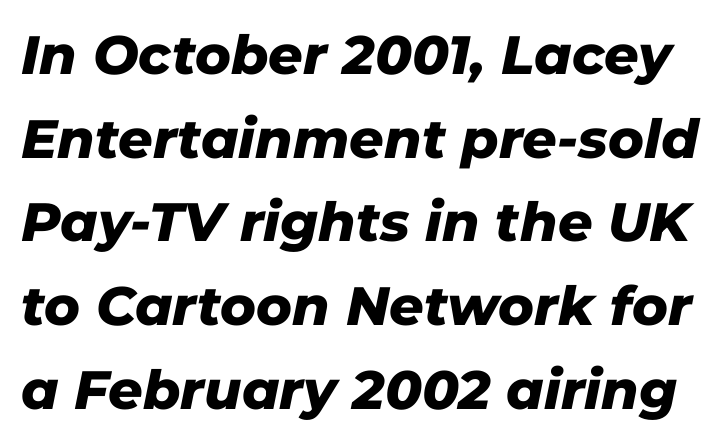
Q: Is the text bold? A: Yes.
Q: Is the text italic (slanted)? A: Yes, it leans right by about 11 degrees.
Q: Is the text underlined? A: No.
Q: Is the spacing between letters normal or unusually wide? A: Normal.
Q: Is the spacing between lines tight, normal or loose? A: Normal.
Q: Width (condensed, normal, or wide)? A: Normal.
Q: Stroke contrast? A: Low.
Q: x-height? A: Medium.
Q: Monospaced? A: No.
